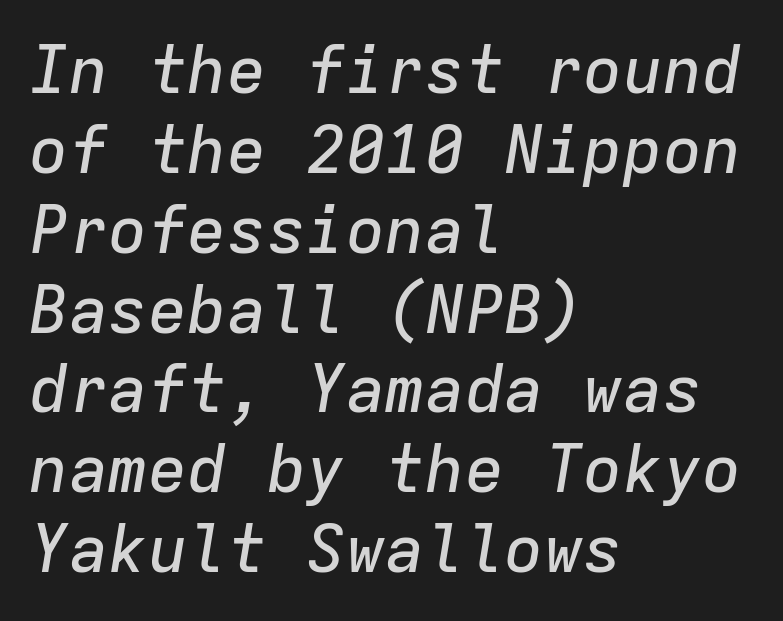
{"italic": "yes", "lean": "right", "slant_degrees": 9, "width": "normal", "stroke_contrast": "low", "x_height": "medium", "monospaced": "yes", "underline": "no", "align": "left", "line_spacing_ratio": 1.21, "letter_spacing": "normal", "letter_spacing_em": 0.0, "glyph_px": 66}
